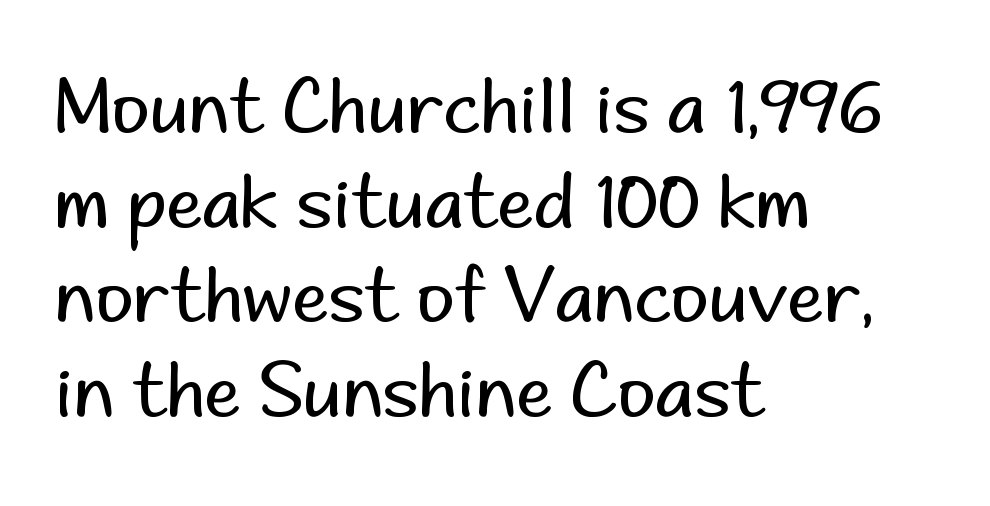
{"serif": "no", "italic": "no", "bold": "no", "weight": "regular", "width": "normal", "stroke_contrast": "low", "x_height": "small", "monospaced": "no", "underline": "no", "align": "left", "line_spacing": "normal", "line_spacing_ratio": 1.28, "letter_spacing": "normal", "letter_spacing_em": 0.0, "glyph_px": 74}
